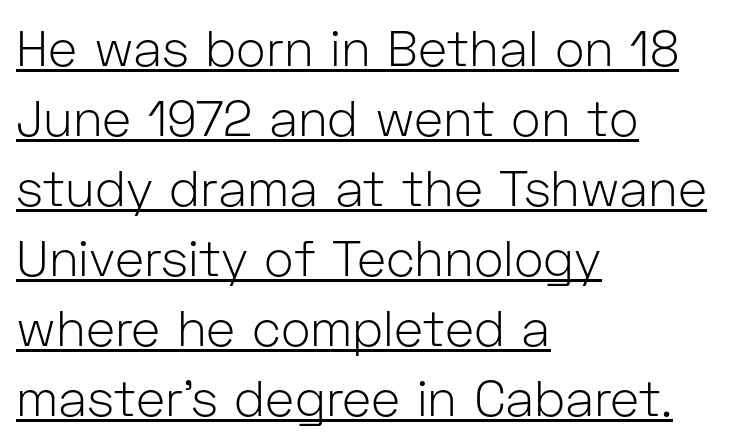
{"serif": "no", "italic": "no", "bold": "no", "weight": "light", "width": "normal", "stroke_contrast": "low", "x_height": "medium", "monospaced": "no", "underline": "yes", "align": "left", "line_spacing": "normal", "line_spacing_ratio": 1.4, "letter_spacing": "normal", "letter_spacing_em": 0.0, "glyph_px": 50}
